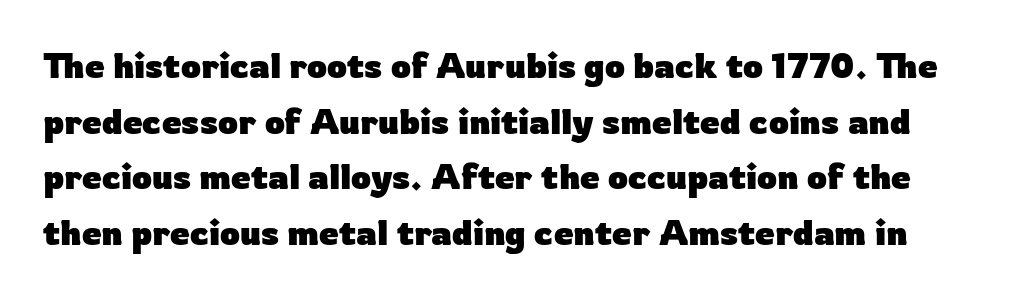
Descenders hang freely into open space. Leading: standard. Rendered with straight, roman letterforms. Pretty heavy lettering here — definitely bold. Caption: standard tracking, unaltered.
